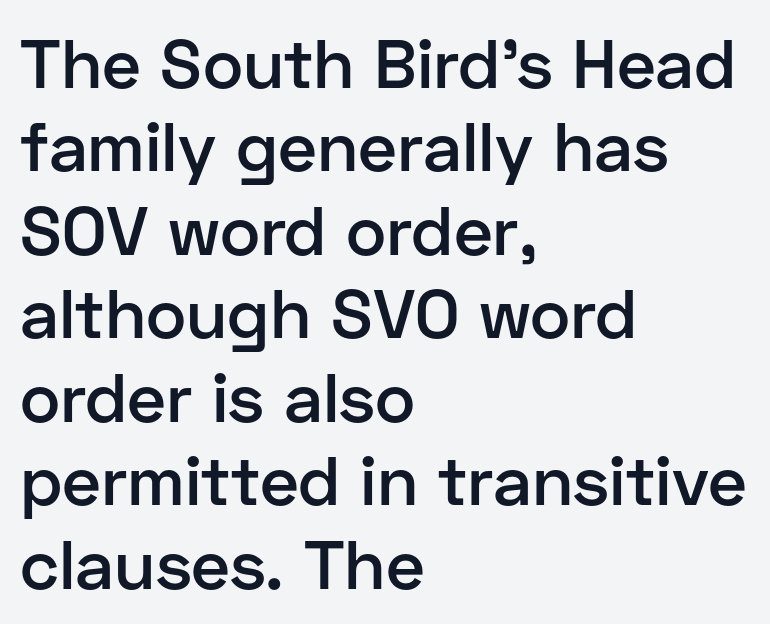
Q: Is the text bold? A: Semi-bold.
Q: Is the text italic (slanted)? A: No, it is upright.
Q: Is the typeface a serif or a sans-serif typeface? A: Sans-serif.
Q: Is the text underlined? A: No.
Q: How is the paragraph aligned? A: Left-aligned.
Q: Is the spacing between letters normal or unusually wide? A: Normal.
Q: Width (condensed, normal, or wide)? A: Normal.
Q: Stroke contrast? A: Low.
Q: x-height? A: Medium.
Q: Monospaced? A: No.
